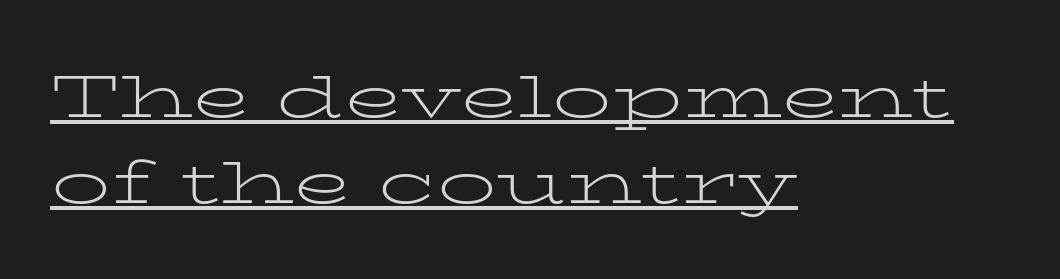
The image shows 59 px light, wide serif type, upright; set left-aligned, normal line spacing (1.46x), normal letter spacing, underlined; low stroke contrast and a medium x-height.
